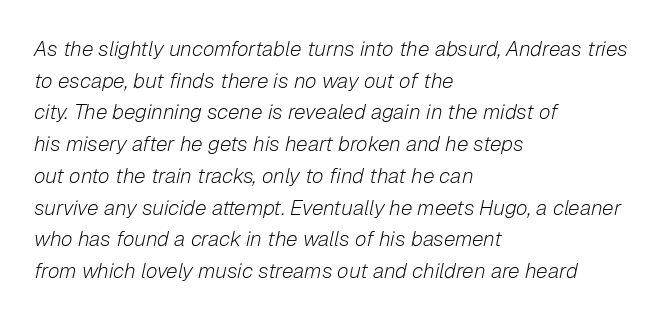
The vertical gap from one line to the next is medium. The space directly below the letters is spotless. The face looks like a standard text weight, possibly lighter. The lines in this sample share a left origin and differ only in where they stop. This sample uses an oblique cut, with every glyph tilted off the vertical. Observe the ordinary spacing: letters are neighbours, not strangers.
